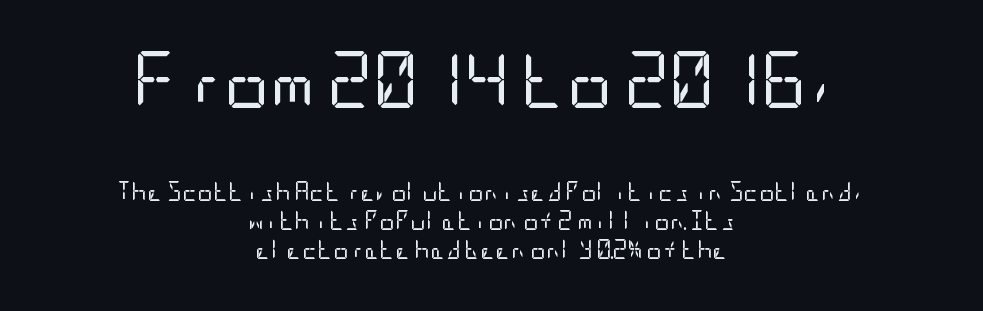
Q: Is the text bold? A: No.
Q: Is the text italic (slanted)? A: No, it is upright.
Q: Is the typeface a serif or a sans-serif typeface? A: Sans-serif.
Q: Is the text underlined? A: No.
Q: How is the paragraph aligned? A: Centered.
Q: Is the spacing between letters normal or unusually wide? A: Normal.
Q: Is the spacing between lines tight, normal or loose? A: Normal.
Q: Which block of text is set in a larger size, the first (top) or the second (bottom)? A: The first (top) one.
Q: Width (condensed, normal, or wide)? A: Condensed.
Q: Stroke contrast? A: Low.
Q: x-height? A: Large.
